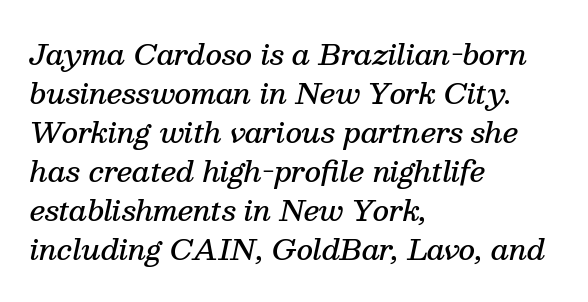
The image shows 28 px semibold serif type, italic (leaning right); set left-aligned, normal line spacing (1.39x), normal letter spacing, not underlined; medium stroke contrast and a medium x-height.
